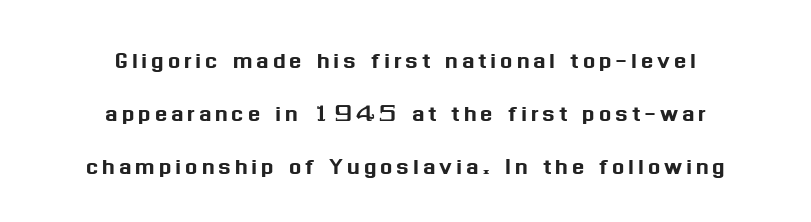
The image shows 29 px sans-serif type, upright; set centered, line spacing 1.82x, not underlined; medium stroke contrast and a medium x-height.
